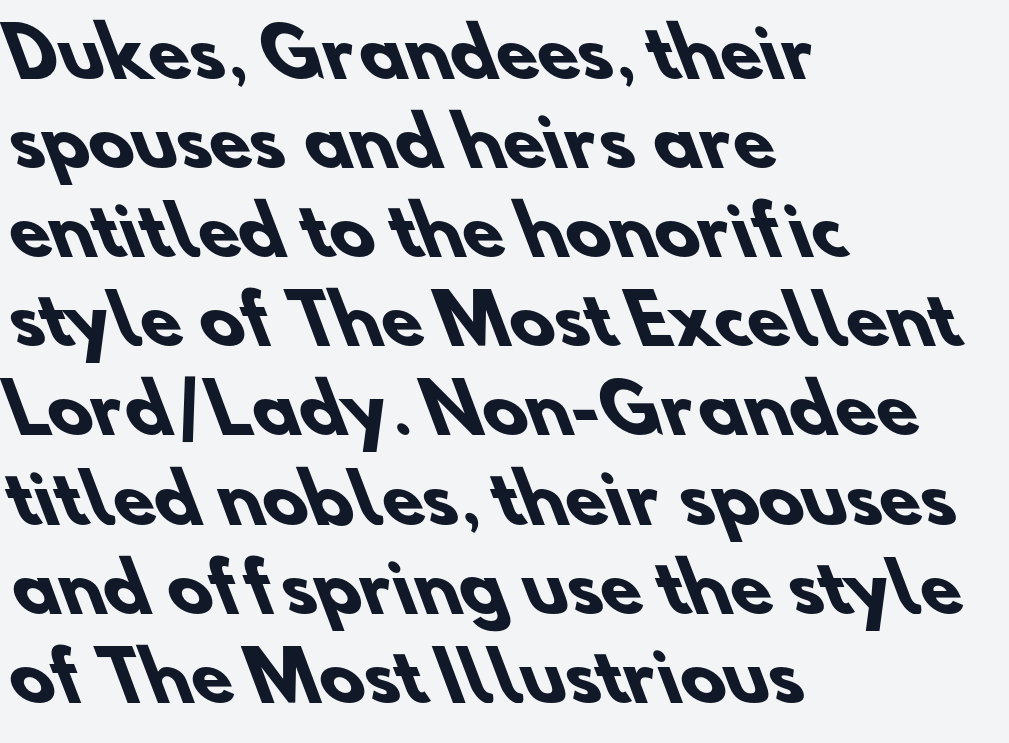
Type style note: lacks serifs. Rule under the text: the space is simply empty. Vertically, the passage feels balanced, rows spaced as you'd expect. These lines stack with their left ends in a neat column. This is heavy type, rendered in bold.
